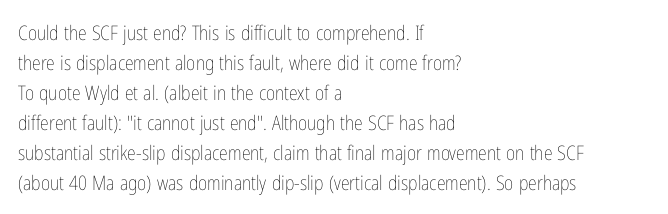
The face looks like a standard text weight, possibly lighter. A normal amount of white space separates one row of letters from the next. Line beginnings align vertically; line endings do not. The horizontal fit of the characters is conventional and even. The passage shown is not underscored anywhere.
